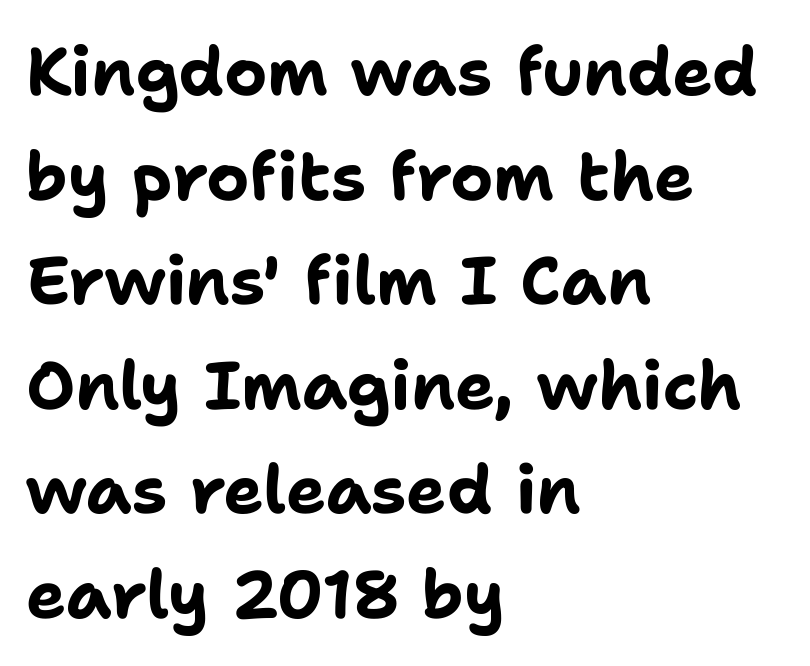
{"serif": "no", "italic": "no", "bold": "yes", "weight": "bold", "width": "normal", "stroke_contrast": "low", "x_height": "medium", "monospaced": "no", "underline": "no", "align": "left", "line_spacing": "normal", "line_spacing_ratio": 1.56, "letter_spacing": "normal", "letter_spacing_em": 0.0, "glyph_px": 67}
